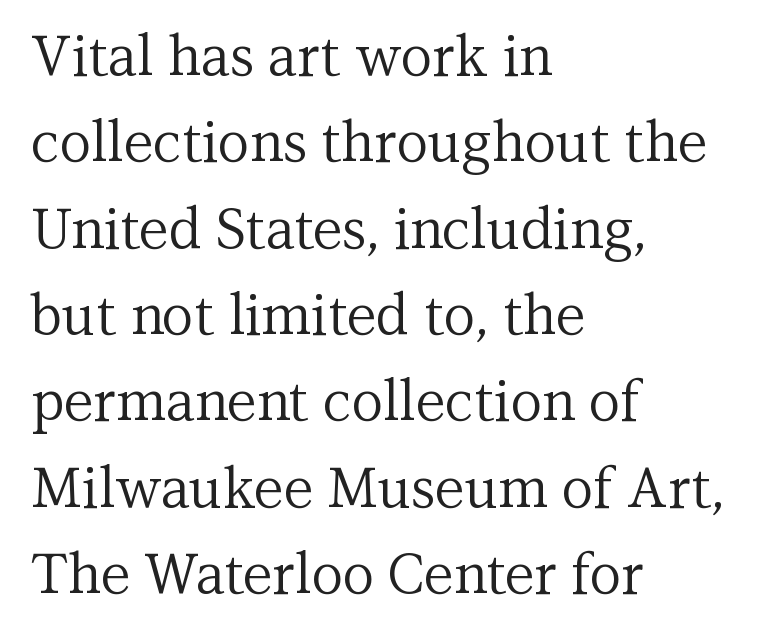
The gaps between neighbouring characters are ordinary and unremarkable. Has an underline been added? It has not. A typesetter would label this face a serif. All the whitespace from short lines collects on the right. A typesetter would call this proportional, since set widths differ per character.
